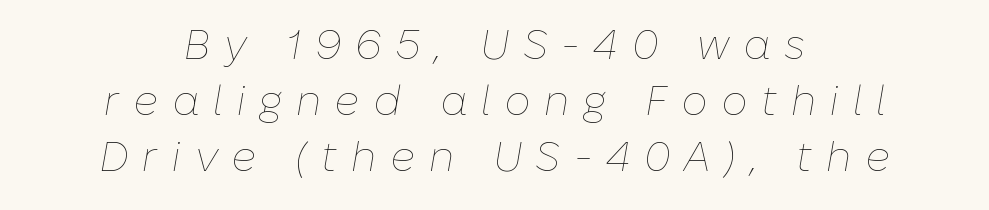
{"italic": "yes", "lean": "right", "slant_degrees": 10, "bold": "no", "weight": "thin", "width": "normal", "stroke_contrast": "low", "x_height": "medium", "monospaced": "no", "underline": "no", "align": "center", "line_spacing": "normal", "line_spacing_ratio": 1.37, "letter_spacing": "wide", "letter_spacing_em": 0.34, "glyph_px": 41}
